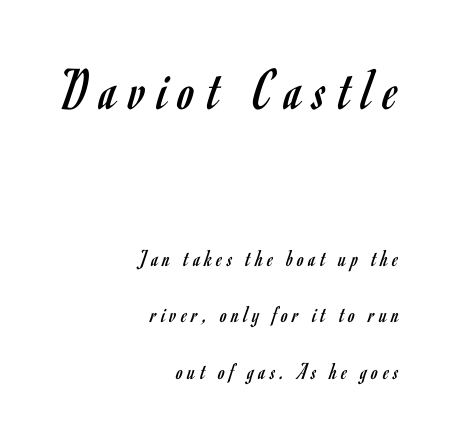
{"serif": "no", "bold": "no", "weight": "regular", "width": "condensed", "stroke_contrast": "low", "x_height": "small", "monospaced": "no", "underline": "no", "align": "right", "line_spacing": "loose", "line_spacing_ratio": 2.36, "letter_spacing": "wide", "letter_spacing_em": 0.2, "larger_block": "first", "size_ratio": 2.5, "glyph_px": 60}
